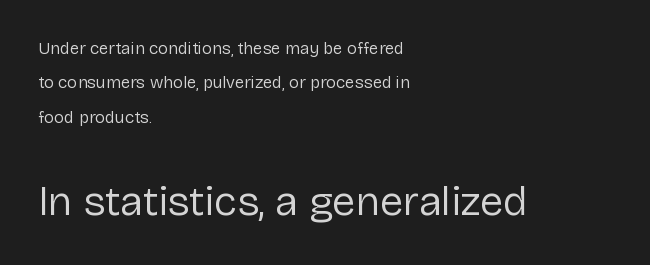
The image shows 42 px regular-weight sans-serif type, upright; set left-aligned, loose line spacing (2.02x), normal letter spacing, not underlined; the second (bottom) block is 2.47x larger; low stroke contrast and a medium x-height.
